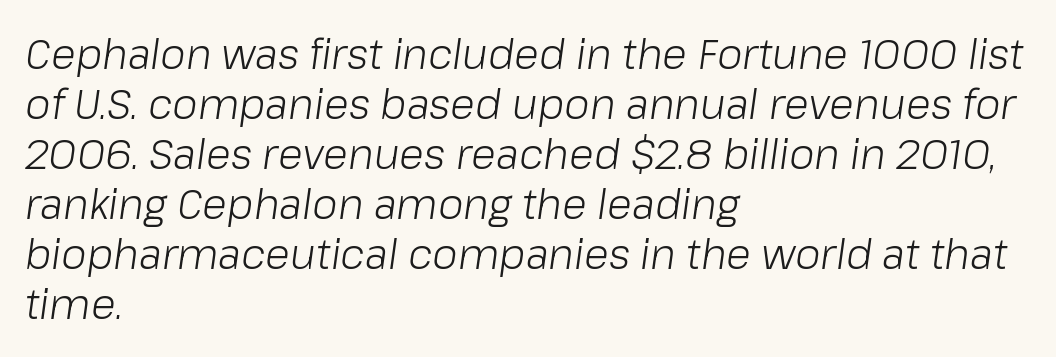
Q: Is the text bold? A: No.
Q: Is the text italic (slanted)? A: Yes, it leans right by about 8 degrees.
Q: Is the text underlined? A: No.
Q: How is the paragraph aligned? A: Left-aligned.
Q: Is the spacing between letters normal or unusually wide? A: Normal.
Q: Width (condensed, normal, or wide)? A: Normal.
Q: Stroke contrast? A: Low.
Q: x-height? A: Medium.
Q: Monospaced? A: No.
